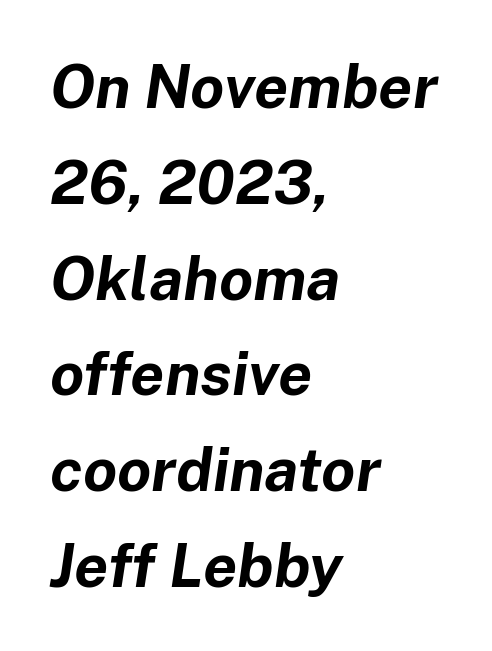
{"italic": "yes", "lean": "right", "slant_degrees": 8, "bold": "yes", "weight": "bold", "width": "normal", "stroke_contrast": "low", "x_height": "medium", "monospaced": "no", "underline": "no", "align": "left", "line_spacing": "normal", "line_spacing_ratio": 1.57, "letter_spacing": "normal", "letter_spacing_em": 0.0, "glyph_px": 61}
